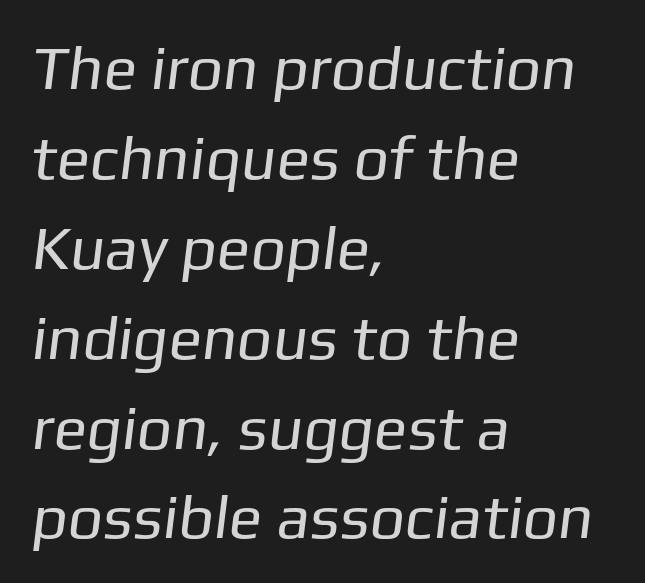
Q: Is the text bold? A: No.
Q: Is the typeface a serif or a sans-serif typeface? A: Sans-serif.
Q: Is the text underlined? A: No.
Q: How is the paragraph aligned? A: Left-aligned.
Q: Is the spacing between letters normal or unusually wide? A: Normal.
Q: Is the spacing between lines tight, normal or loose? A: Normal.
Q: Width (condensed, normal, or wide)? A: Normal.
Q: Stroke contrast? A: Low.
Q: x-height? A: Medium.
Q: Monospaced? A: No.
